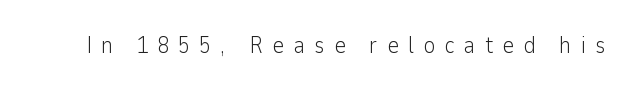
How are the letters spaced? Widely, with obvious added tracking. Beneath every word, the page is bare. It's the straight-up-and-down kind of type. Is the stroke heavy? The answer is a plain regular-or-lighter.
